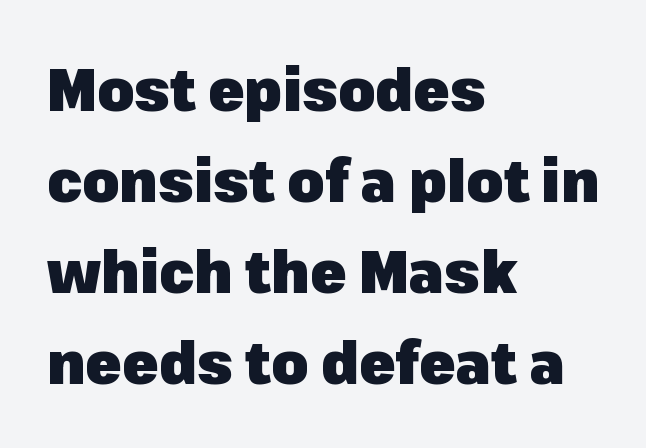
Q: Is the text bold? A: Yes.
Q: Is the text italic (slanted)? A: No, it is upright.
Q: Is the typeface a serif or a sans-serif typeface? A: Sans-serif.
Q: Is the text underlined? A: No.
Q: How is the paragraph aligned? A: Left-aligned.
Q: Is the spacing between letters normal or unusually wide? A: Normal.
Q: Is the spacing between lines tight, normal or loose? A: Normal.
Q: Width (condensed, normal, or wide)? A: Normal.
Q: Stroke contrast? A: Low.
Q: x-height? A: Medium.
Q: Monospaced? A: No.
